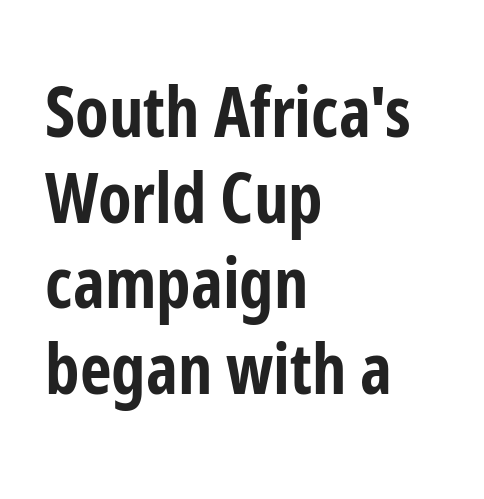
Q: Is the text bold? A: Yes.
Q: Is the text italic (slanted)? A: No, it is upright.
Q: Is the typeface a serif or a sans-serif typeface? A: Sans-serif.
Q: Is the text underlined? A: No.
Q: How is the paragraph aligned? A: Left-aligned.
Q: Is the spacing between letters normal or unusually wide? A: Normal.
Q: Width (condensed, normal, or wide)? A: Condensed.
Q: Stroke contrast? A: Low.
Q: x-height? A: Medium.
Q: Monospaced? A: No.
